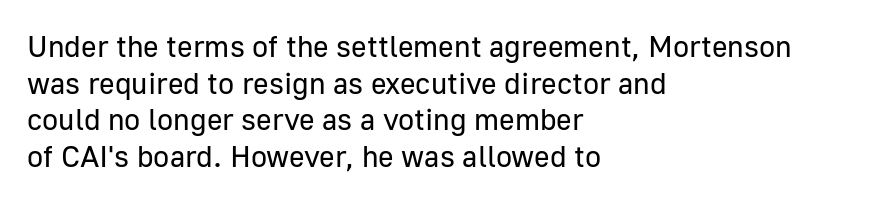
The image shows 30 px regular-weight sans-serif type, upright; set left-aligned, line spacing 1.22x, normal letter spacing, not underlined; low stroke contrast and a medium x-height.
